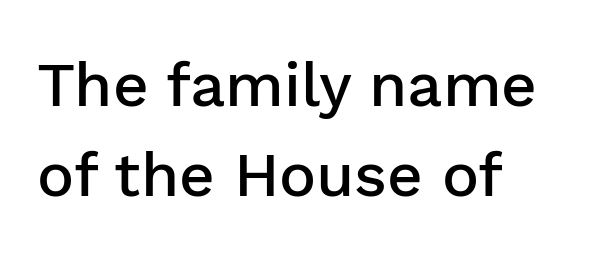
Think of a printed novel: that variable character pitch is what you see here. Emphasis by weight is partial: semibold. Designer's note — italics off, roman on. This sample keeps an unexceptional amount of space between lines. Honestly, there is no underline to notice here at all. The type is set solid horizontally, with unmodified tracking.
